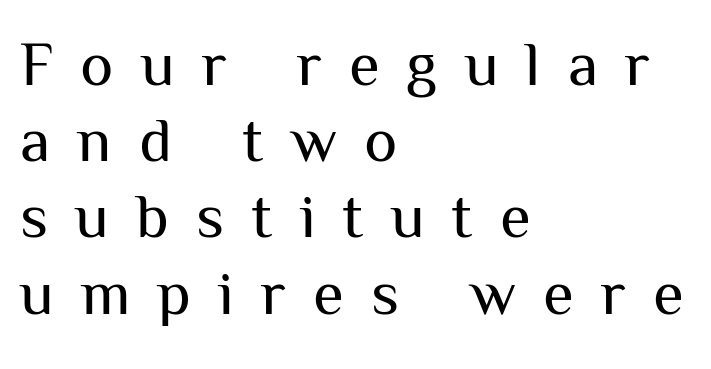
{"serif": "no", "italic": "no", "bold": "no", "weight": "regular", "width": "normal", "stroke_contrast": "medium", "x_height": "medium", "monospaced": "no", "underline": "no", "align": "left", "line_spacing_ratio": 1.21, "letter_spacing": "wide", "letter_spacing_em": 0.43, "glyph_px": 63}
